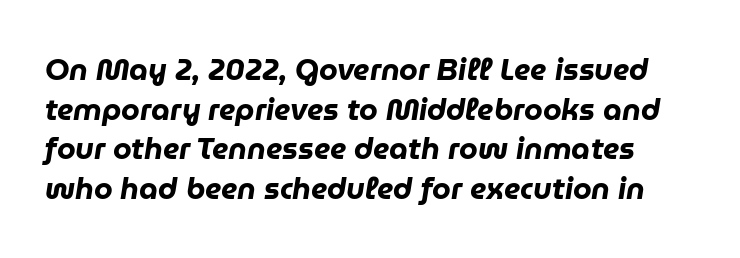
The image shows 30 px heavy type, italic (leaning right); set normal line spacing (1.32x), normal letter spacing, not underlined; low stroke contrast and a medium x-height.
